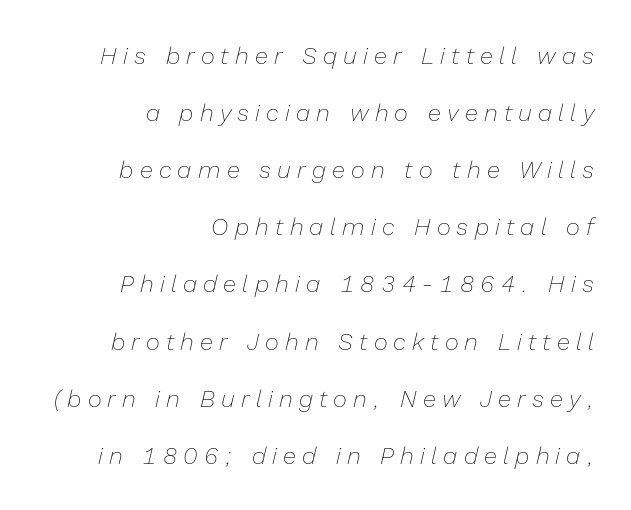
The image shows 24 px text type, italic (leaning right); set right-aligned, loose line spacing (2.38x), unusually wide letter spacing (+0.26 em), not underlined.
